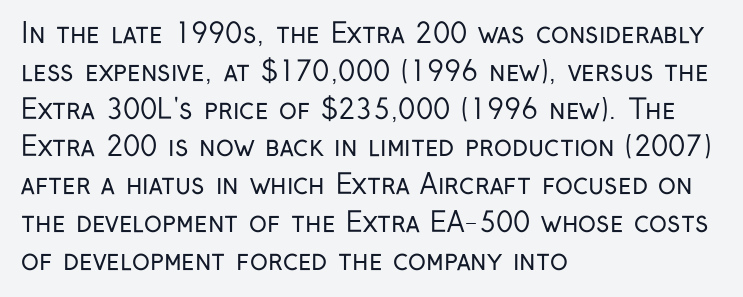
Q: Is the text bold? A: No.
Q: Is the text italic (slanted)? A: No, it is upright.
Q: Is the text underlined? A: No.
Q: How is the paragraph aligned? A: Left-aligned.
Q: Is the spacing between letters normal or unusually wide? A: Normal.
Q: Is the spacing between lines tight, normal or loose? A: Normal.
